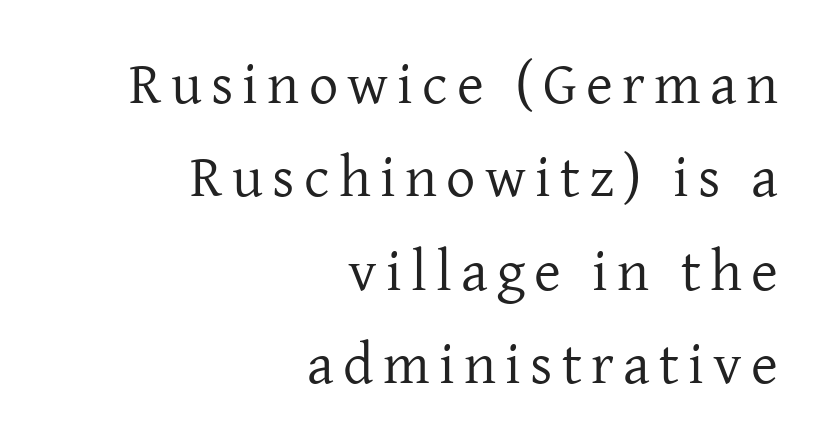
{"serif": "yes", "italic": "no", "bold": "no", "weight": "regular", "width": "normal", "stroke_contrast": "low", "x_height": "medium", "monospaced": "no", "underline": "no", "align": "right", "line_spacing": "normal", "line_spacing_ratio": 1.61, "glyph_px": 58}
